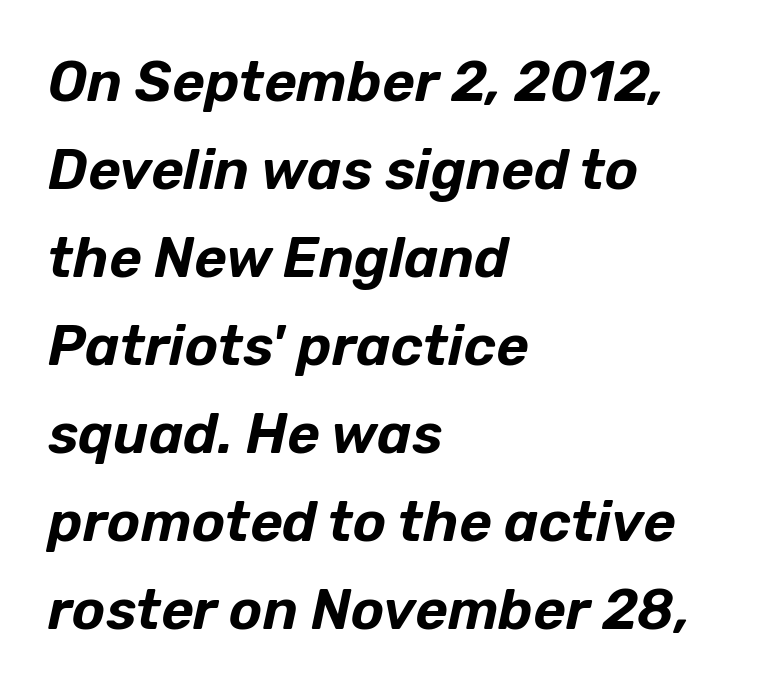
The image shows 56 px text type, italic (leaning right); set left-aligned, normal line spacing (1.57x), normal letter spacing, not underlined; low stroke contrast and a medium x-height.
